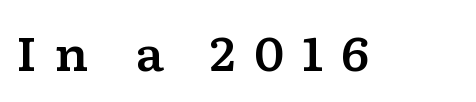
The image shows 46 px wide serif type, upright; set unusually wide letter spacing (+0.38 em), not underlined; low stroke contrast and a medium x-height.
